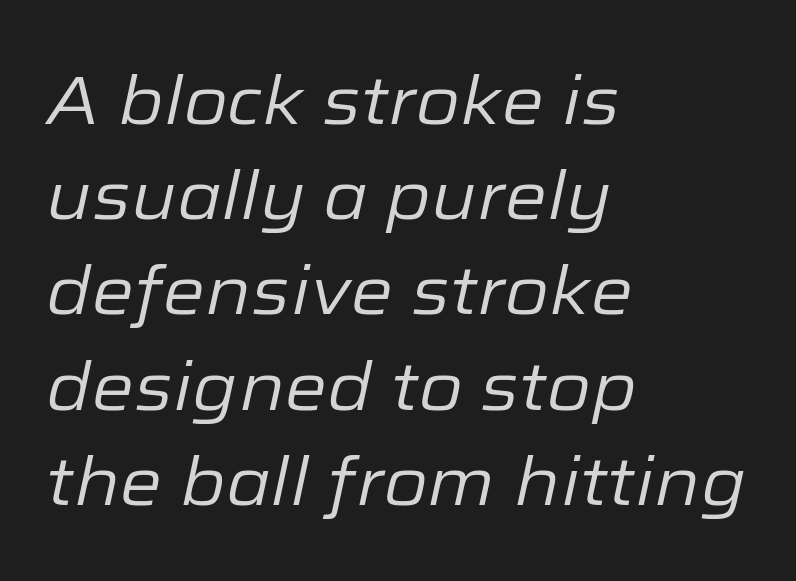
Q: Is the text bold? A: No.
Q: Is the text italic (slanted)? A: Yes, it leans right by about 12 degrees.
Q: Is the text underlined? A: No.
Q: How is the paragraph aligned? A: Left-aligned.
Q: Is the spacing between letters normal or unusually wide? A: Normal.
Q: Is the spacing between lines tight, normal or loose? A: Normal.
Q: Width (condensed, normal, or wide)? A: Normal.
Q: Stroke contrast? A: Low.
Q: x-height? A: Medium.
Q: Monospaced? A: No.
